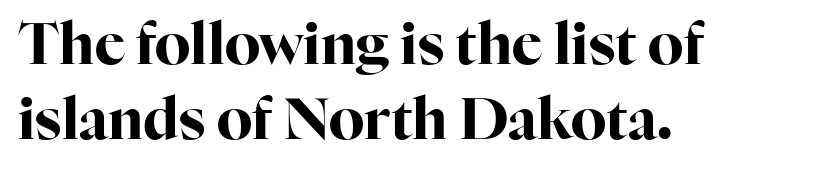
Q: Is the text bold? A: Yes.
Q: Is the text italic (slanted)? A: No, it is upright.
Q: Is the typeface a serif or a sans-serif typeface? A: Serif.
Q: Is the text underlined? A: No.
Q: How is the paragraph aligned? A: Left-aligned.
Q: Is the spacing between letters normal or unusually wide? A: Normal.
Q: Is the spacing between lines tight, normal or loose? A: Normal.
Q: Width (condensed, normal, or wide)? A: Normal.
Q: Stroke contrast? A: High.
Q: x-height? A: Medium.
Q: Monospaced? A: No.
